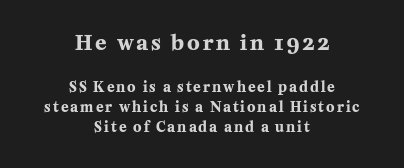
Q: Is the text bold? A: Yes.
Q: Is the text italic (slanted)? A: No, it is upright.
Q: Is the text underlined? A: No.
Q: How is the paragraph aligned? A: Centered.
Q: Is the spacing between lines tight, normal or loose? A: Normal.
Q: Which block of text is set in a larger size, the first (top) or the second (bottom)? A: The first (top) one.
